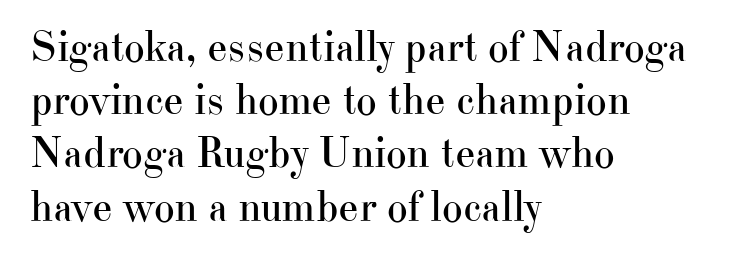
The image shows 44 px regular-weight serif type, upright; set left-aligned, line spacing 1.21x, normal letter spacing, not underlined; high stroke contrast and a small x-height.
